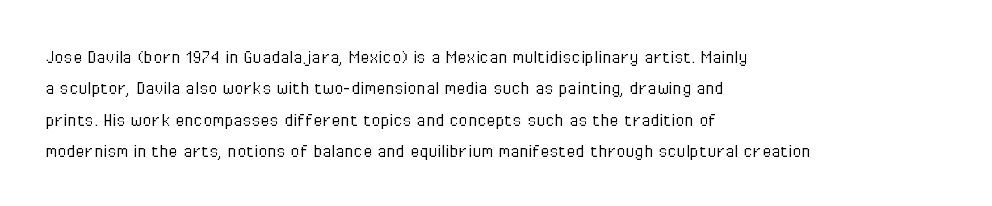
Q: Is the text bold? A: No.
Q: Is the text italic (slanted)? A: No, it is upright.
Q: Is the text underlined? A: No.
Q: How is the paragraph aligned? A: Left-aligned.
Q: Is the spacing between letters normal or unusually wide? A: Normal.
Q: Is the spacing between lines tight, normal or loose? A: Normal.
